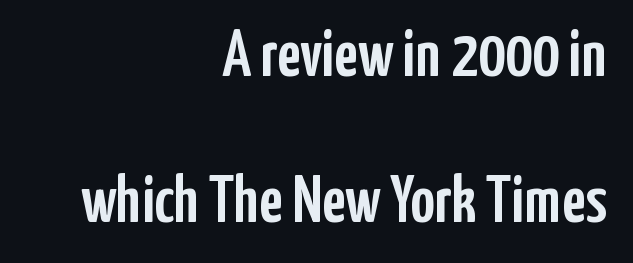
Do the characters align in a grid? No, the font is proportional. Lines of text with bare space underneath. This sample uses an upright cut, with every glyph sitting square on the baseline. Classification — sans serif. Horizontally, the lines are justified to the trailing edge only. This sample uses plain, unmodified letter spacing.
